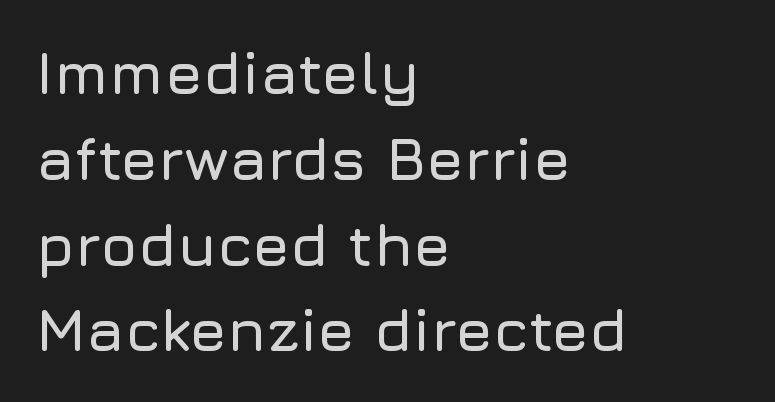
The designer left line spacing at the default. Is the letter spacing exaggerated? No — it looks like the ordinary default. Left-aligned paragraph, ragged on the right. Think of a printed novel: that variable character pitch is what you see here.
